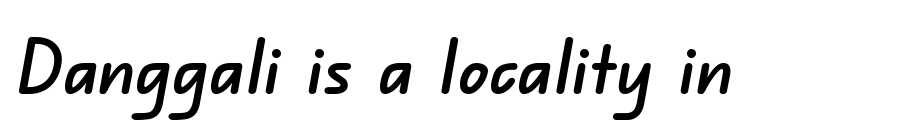
The image shows 75 px sans-serif type; set normal letter spacing, not underlined; low stroke contrast and a small x-height.
